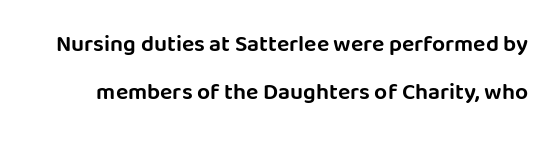
Q: Is the text italic (slanted)? A: No, it is upright.
Q: Is the text underlined? A: No.
Q: Is the spacing between letters normal or unusually wide? A: Normal.
Q: Is the spacing between lines tight, normal or loose? A: Loose.
